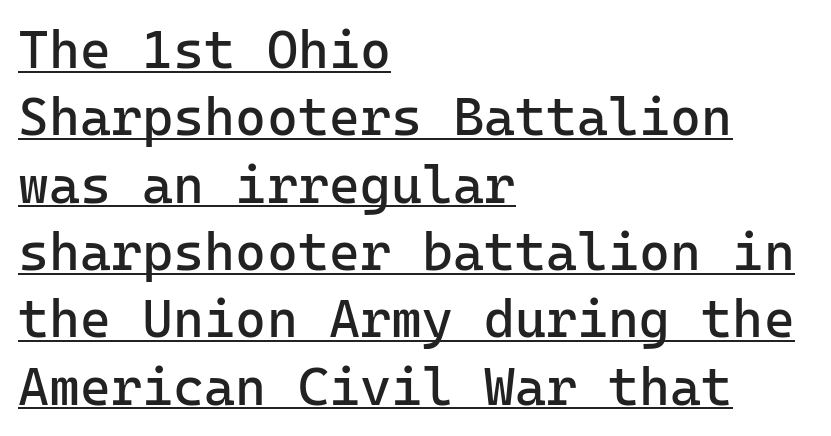
{"serif": "no", "italic": "no", "bold": "no", "weight": "regular", "width": "normal", "stroke_contrast": "low", "x_height": "medium", "underline": "yes", "align": "left", "line_spacing": "normal", "line_spacing_ratio": 1.27, "letter_spacing": "normal", "letter_spacing_em": 0.0, "glyph_px": 53}
